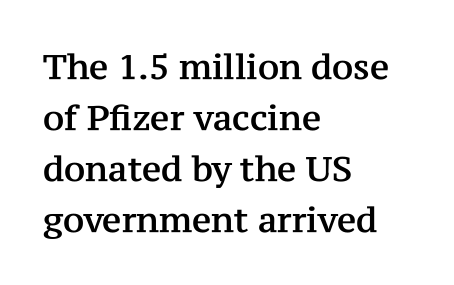
Q: Is the text italic (slanted)? A: No, it is upright.
Q: Is the typeface a serif or a sans-serif typeface? A: Serif.
Q: Is the text underlined? A: No.
Q: How is the paragraph aligned? A: Left-aligned.
Q: Is the spacing between letters normal or unusually wide? A: Normal.
Q: Is the spacing between lines tight, normal or loose? A: Normal.
Q: Width (condensed, normal, or wide)? A: Normal.
Q: Stroke contrast? A: Medium.
Q: x-height? A: Medium.
Q: Monospaced? A: No.
